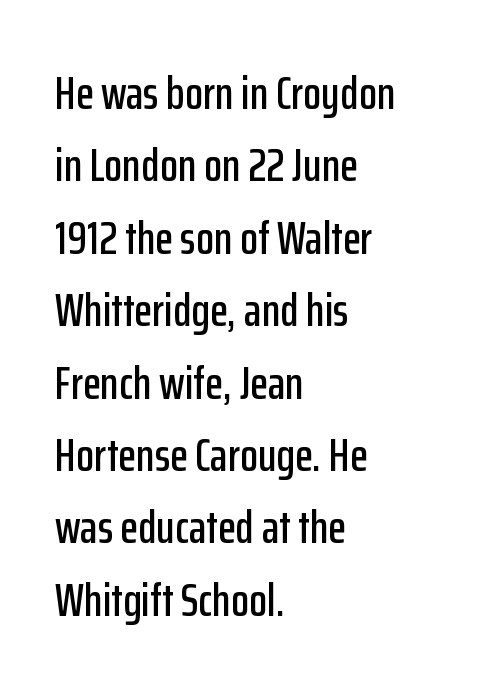
Words appear dense and cohesive because spacing is normal. The lines sit at an ordinary, default distance from one another. The rendering anchors every line to the left-hand side. Descender tails drop into unmarked territory.
